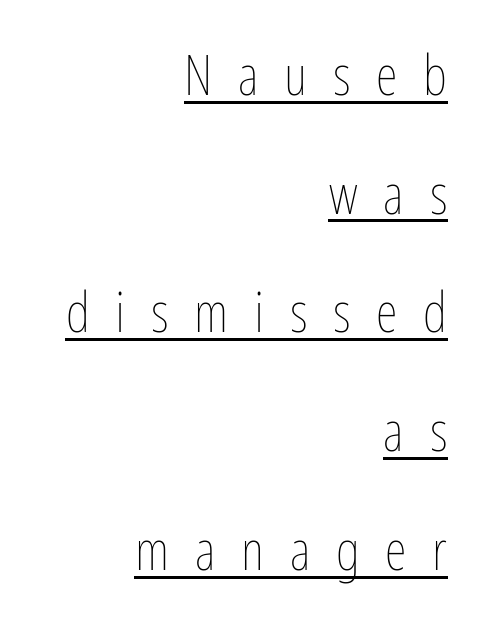
These lines have a slow, spaced-out rhythm from letter to letter. Horizontally, the lines are justified to the trailing edge only. The string is rendered with underlining switched on. Upright lettering throughout.
